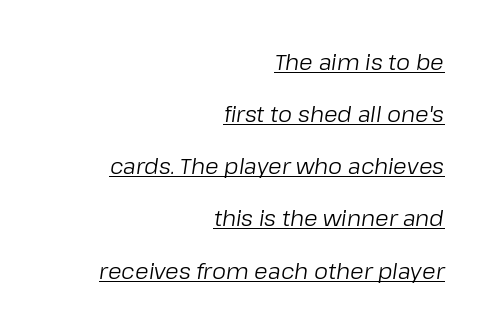
Q: Is the text bold? A: No.
Q: Is the text italic (slanted)? A: Yes, it leans right by about 8 degrees.
Q: Is the text underlined? A: Yes.
Q: How is the paragraph aligned? A: Right-aligned.
Q: Is the spacing between letters normal or unusually wide? A: Normal.
Q: Is the spacing between lines tight, normal or loose? A: Loose.
